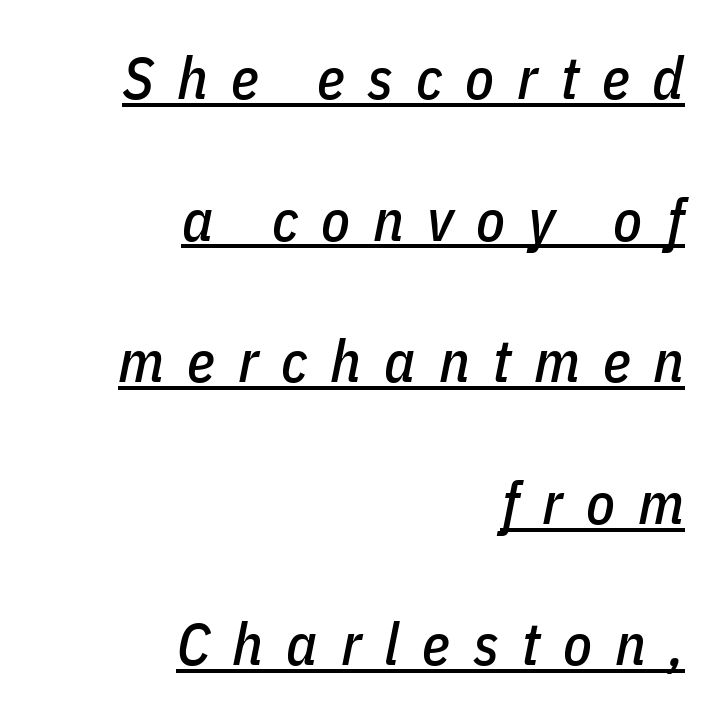
The image shows 59 px condensed type, italic (leaning right); set right-aligned, loose line spacing (2.4x), unusually wide letter spacing (+0.39 em), underlined; low stroke contrast and a medium x-height.
